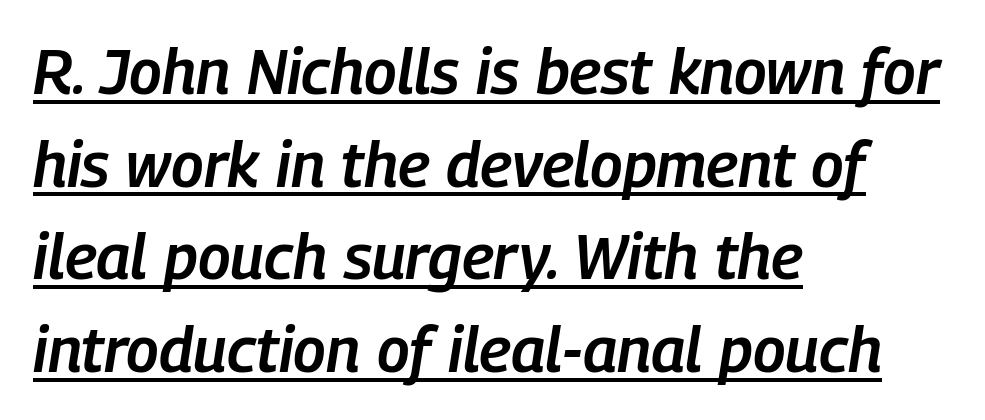
Q: Is the text bold? A: Semi-bold.
Q: Is the text italic (slanted)? A: Yes, it leans right by about 9 degrees.
Q: Is the text underlined? A: Yes.
Q: How is the paragraph aligned? A: Left-aligned.
Q: Is the spacing between letters normal or unusually wide? A: Normal.
Q: Is the spacing between lines tight, normal or loose? A: Normal.
Q: Width (condensed, normal, or wide)? A: Condensed.
Q: Stroke contrast? A: Low.
Q: x-height? A: Medium.
Q: Monospaced? A: No.
